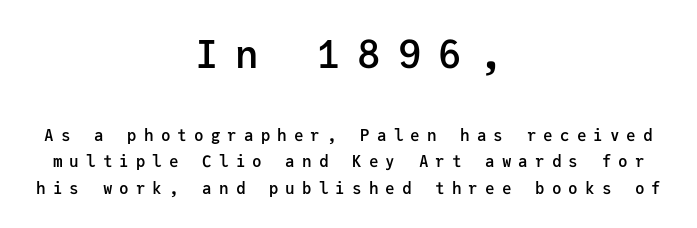
The image shows 39 px semibold sans-serif type, upright, monospaced; set centered, normal line spacing (1.64x), unusually wide letter spacing (+0.44 em), not underlined; the first (top) block is 2.44x larger; low stroke contrast and a medium x-height.
